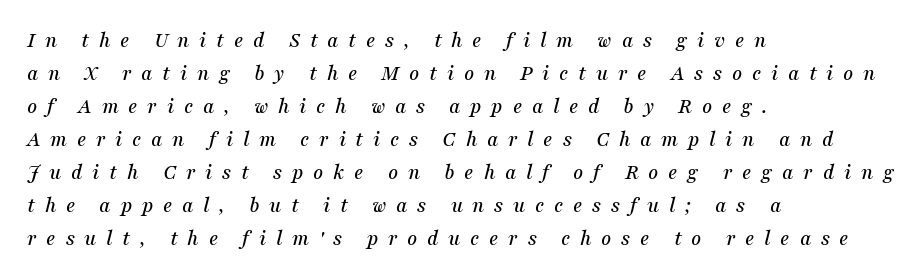
A normal amount of white space separates one row of letters from the next. Tracking here is generous; glyphs stand well apart from one another. Descenders are the only things crossing below the line. Horizontal alignment here is leftward, the default for most running prose. The glyphs look as if they've been sheared to an angle.
